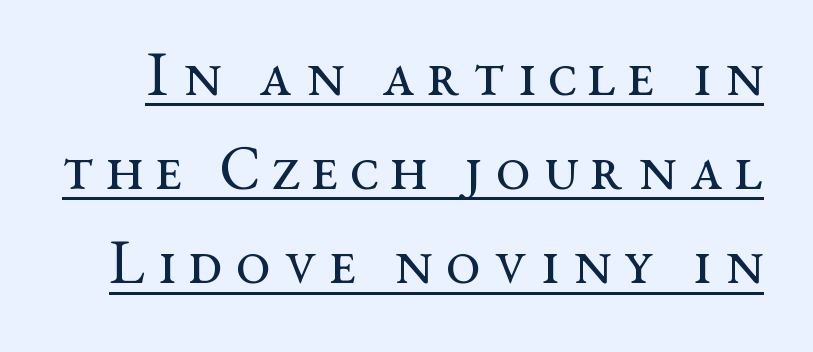
The image shows 62 px regular-weight, wide serif type, upright; set normal line spacing (1.52x), unusually wide letter spacing (+0.2 em), underlined; medium stroke contrast and a medium x-height.
